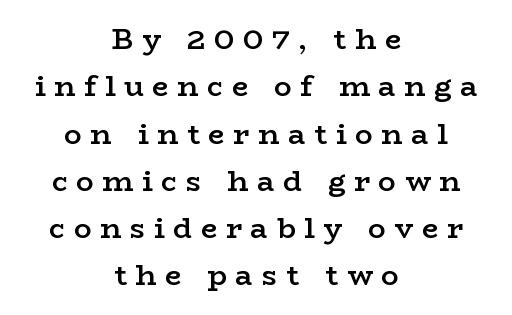
These words are printed semibold, heavier than regular yet not bold. The rendering uses natural spacing where letterforms have individual widths. Letterform terminals end in serifs throughout the passage. Substantial extra tracking has been applied to these lines. The passage is arranged like a title page — every line centered.
